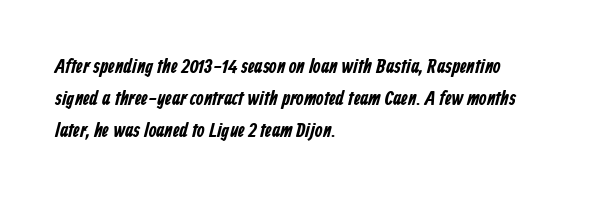
The image shows 20 px bold type; set left-aligned, normal line spacing (1.59x), normal letter spacing, not underlined.
